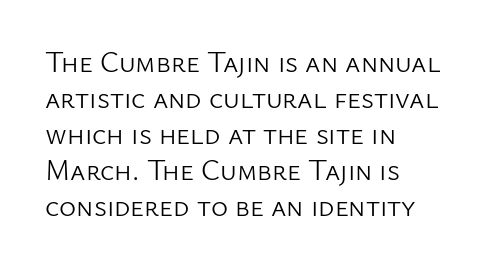
Q: Is the text bold? A: No.
Q: Is the text italic (slanted)? A: No, it is upright.
Q: Is the typeface a serif or a sans-serif typeface? A: Sans-serif.
Q: Is the text underlined? A: No.
Q: How is the paragraph aligned? A: Left-aligned.
Q: Is the spacing between letters normal or unusually wide? A: Normal.
Q: Width (condensed, normal, or wide)? A: Normal.
Q: Stroke contrast? A: Low.
Q: x-height? A: Medium.
Q: Monospaced? A: No.
